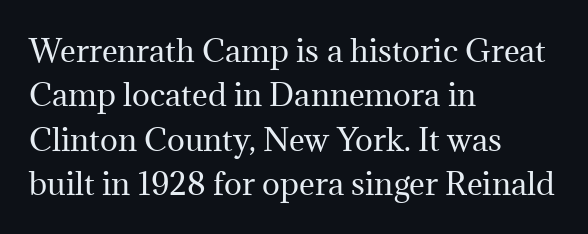
Examine the stroke ends and you'll spot serifs. In terms of posture, this sample is upright. Leftover space on each line is placed entirely after the last word. The cut favours lightness, reaching ordinary text weight at its darkest.
